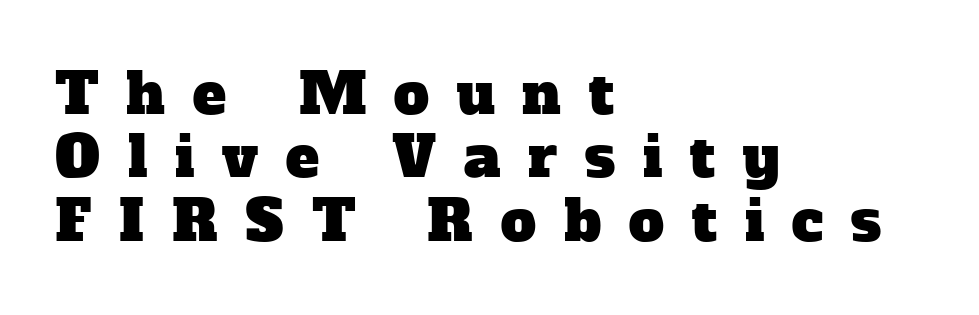
{"serif": "yes", "width": "normal", "stroke_contrast": "low", "x_height": "medium", "monospaced": "no", "underline": "no", "align": "left", "line_spacing": "tight", "line_spacing_ratio": 1.13, "letter_spacing": "wide", "letter_spacing_em": 0.5, "glyph_px": 56}
